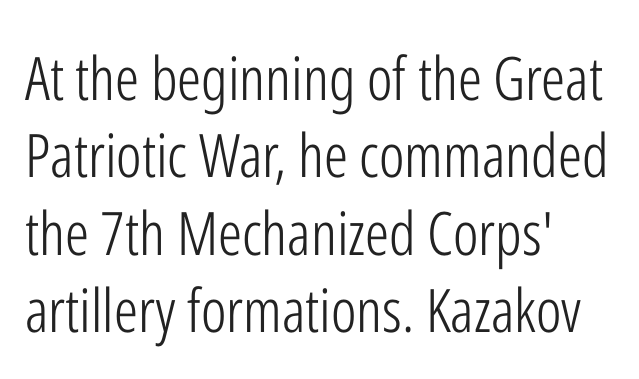
Is there much room between lines? A standard amount, neither cramped nor airy. Summary of weight: not heavy and not bold. The lines are quadded left. The space beneath each line is pristine and unruled. Is this a fixed-width face? No — the glyphs have proportional, varying widths. The letters stand upright; this is a roman face.
